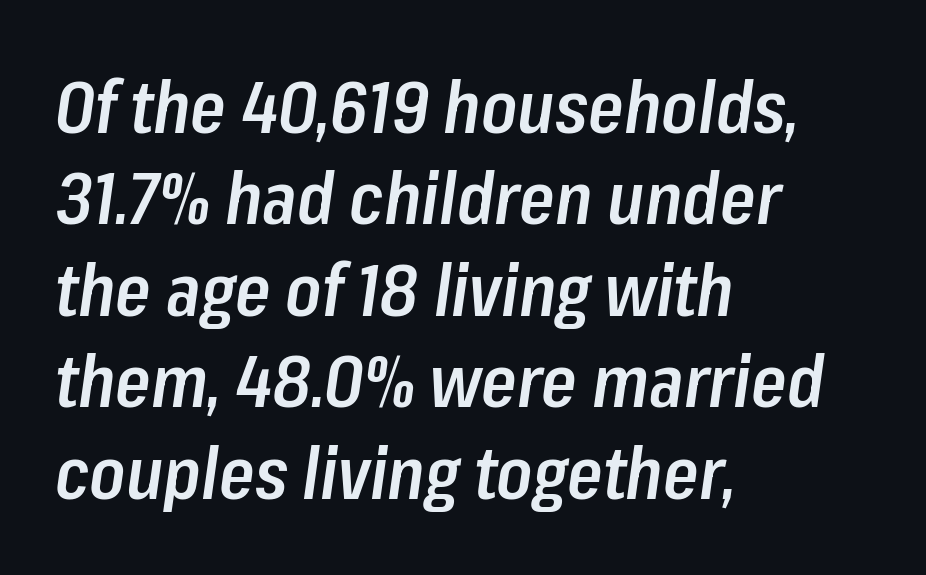
No extra tracking has been applied to these lines. Quick note: interline space is typical. Decoration check: the copy has no underline. The lettering tilts uniformly, giving the passage an italic look. Notice the strokes are somewhat thickened but not fully heavy: this is a semibold. Proportional: the letters do not fall into vertical columns.
